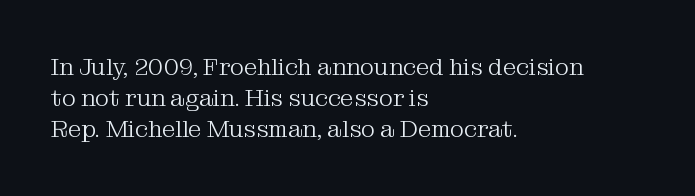
Q: Is the text bold? A: No.
Q: Is the text italic (slanted)? A: No, it is upright.
Q: Is the text underlined? A: No.
Q: How is the paragraph aligned? A: Left-aligned.
Q: Is the spacing between letters normal or unusually wide? A: Normal.
Q: Is the spacing between lines tight, normal or loose? A: Normal.
